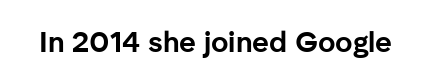
Q: Is the text bold? A: Yes.
Q: Is the text italic (slanted)? A: No, it is upright.
Q: Is the typeface a serif or a sans-serif typeface? A: Sans-serif.
Q: Is the text underlined? A: No.
Q: Is the spacing between letters normal or unusually wide? A: Normal.
Q: Width (condensed, normal, or wide)? A: Normal.
Q: Stroke contrast? A: Low.
Q: x-height? A: Medium.
Q: Monospaced? A: No.
